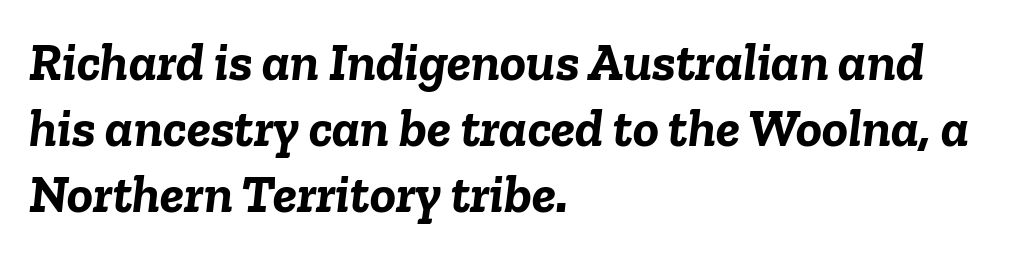
The image shows 54 px semibold type, italic (leaning right); set left-aligned, line spacing 1.22x, normal letter spacing, not underlined; low stroke contrast and a medium x-height.
